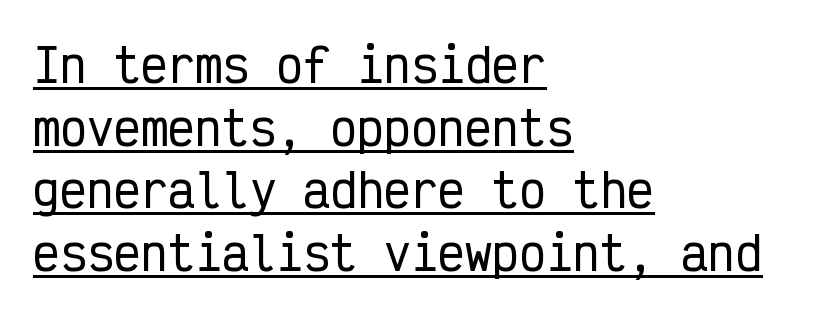
Quick note: not italic, upright. You can see a thin bar hugging the bottom of the glyphs. Are there feet on the stems? There aren't — it's a sans. Compared with a centered layout, this one pins lines to the left instead.
